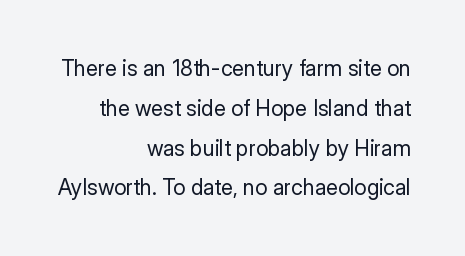
{"italic": "no", "bold": "no", "underline": "no", "align": "right", "line_spacing_ratio": 1.81, "letter_spacing": "normal", "letter_spacing_em": 0.0, "glyph_px": 22}
